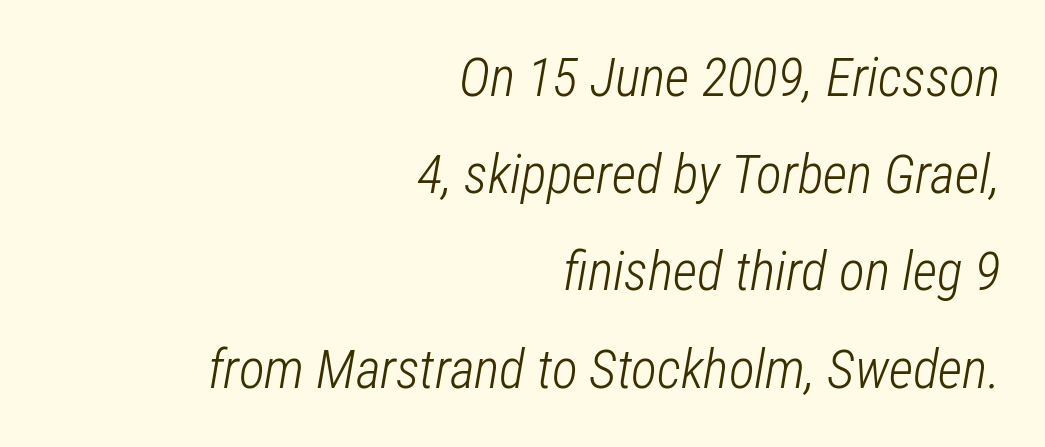
{"italic": "yes", "lean": "right", "slant_degrees": 12, "bold": "no", "weight": "light", "width": "condensed", "stroke_contrast": "low", "x_height": "medium", "monospaced": "no", "underline": "no", "align": "right", "line_spacing_ratio": 1.8, "letter_spacing": "normal", "letter_spacing_em": 0.0, "glyph_px": 54}
